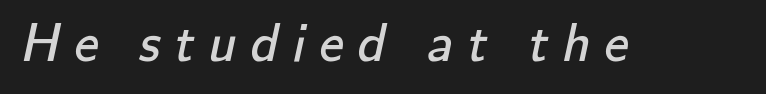
Looks like regular typesetting: each glyph gets only the width it needs. Letterform terminals end flat and unadorned throughout the passage. The strip under each line holds only bare page. The typeface has the unassuming heft of standard copy or less.
